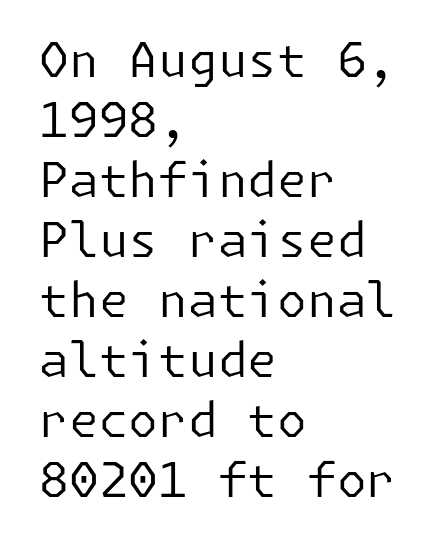
Stem width sits at or under what a default text font uses. The paragraph shown leans on its left margin. Regarding leading, the lines here are spaced in the standard way. How are the letters spaced? Ordinarily, with no added tracking. Rendered with straight, roman letterforms.
